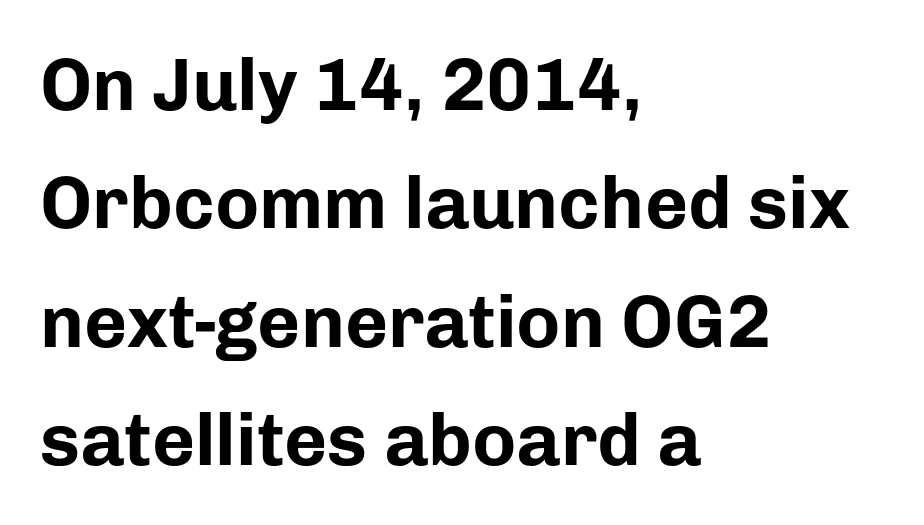
Q: Is the text bold? A: Yes.
Q: Is the text italic (slanted)? A: No, it is upright.
Q: Is the typeface a serif or a sans-serif typeface? A: Sans-serif.
Q: Is the text underlined? A: No.
Q: How is the paragraph aligned? A: Left-aligned.
Q: Is the spacing between letters normal or unusually wide? A: Normal.
Q: Is the spacing between lines tight, normal or loose? A: Normal.
Q: Width (condensed, normal, or wide)? A: Normal.
Q: Stroke contrast? A: Low.
Q: x-height? A: Medium.
Q: Monospaced? A: No.
